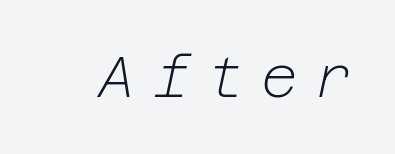
The image shows 57 px light type, italic (leaning right); set unusually wide letter spacing (+0.3 em), not underlined; low stroke contrast and a medium x-height.
